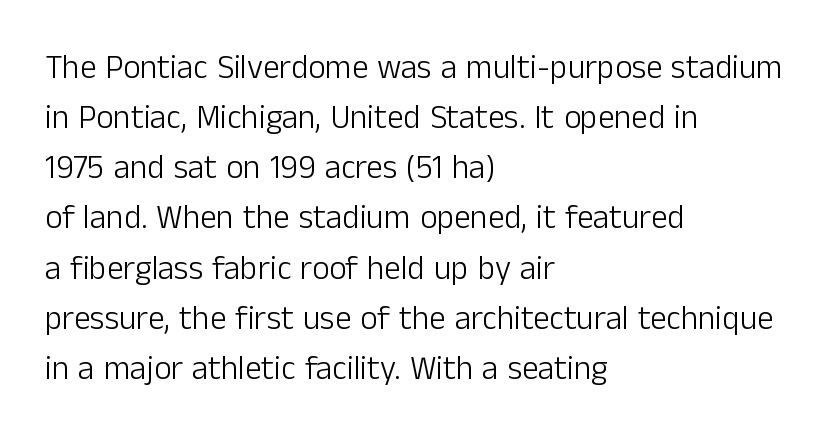
Underlining? Definitely not there. Spacing verdict: proportional, widths tailored to each character. Posture: vertical. Does the type have serifs? No, each stem ends abruptly.
